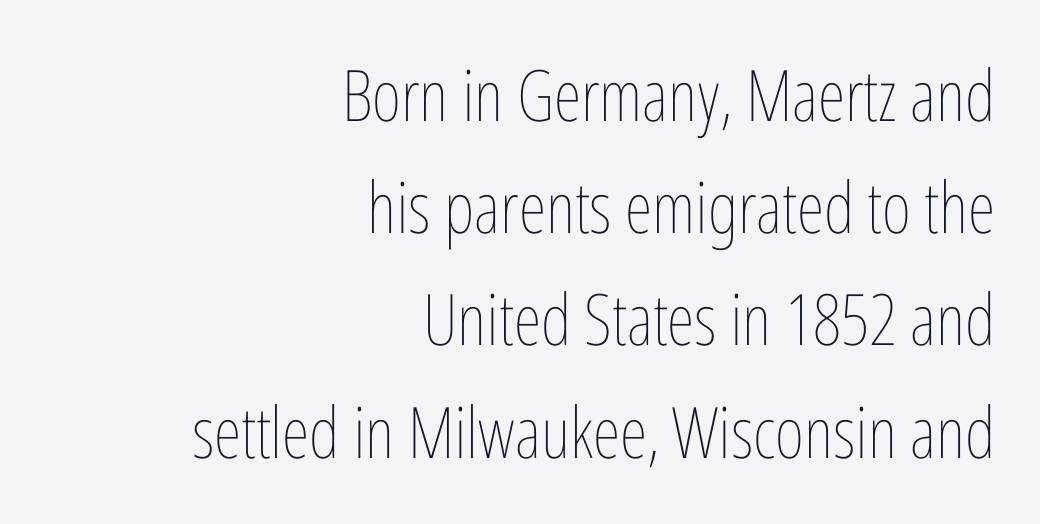
{"italic": "no", "bold": "no", "weight": "thin", "width": "condensed", "stroke_contrast": "low", "x_height": "medium", "monospaced": "no", "underline": "no", "align": "right", "line_spacing": "normal", "line_spacing_ratio": 1.58, "letter_spacing": "normal", "letter_spacing_em": 0.0, "glyph_px": 71}
